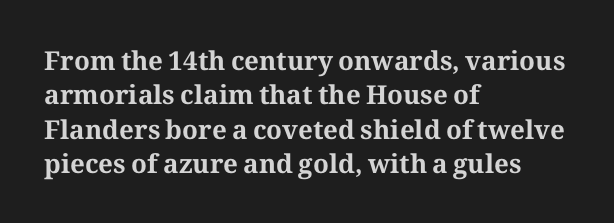
The image shows 26 px bold type, upright; set left-aligned, normal line spacing (1.32x), normal letter spacing, not underlined.
